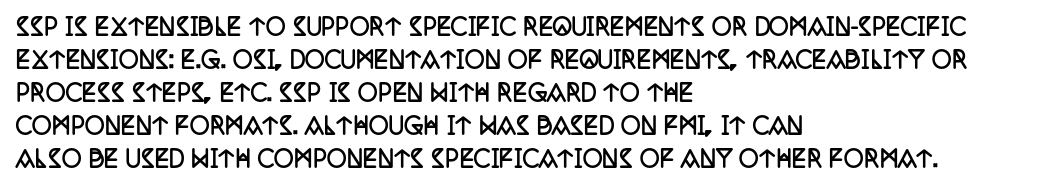
{"italic": "no", "bold": "yes", "underline": "no", "align": "left", "line_spacing": "normal", "line_spacing_ratio": 1.5, "letter_spacing": "normal", "letter_spacing_em": 0.0, "glyph_px": 22}
